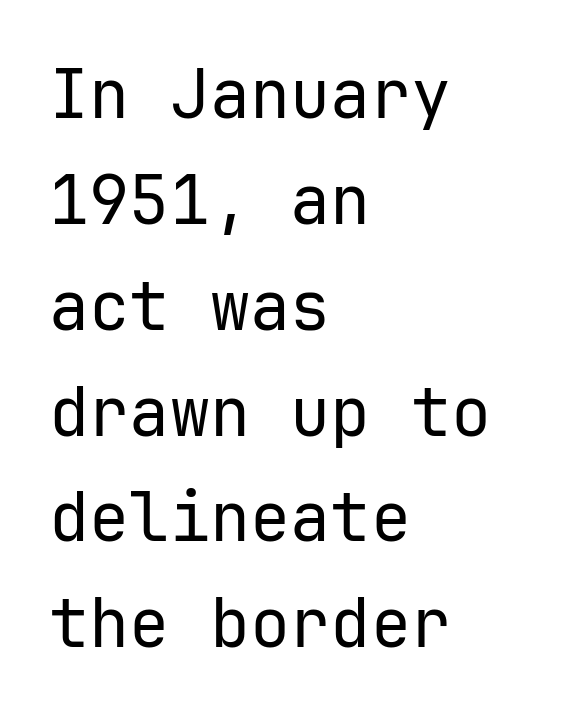
Fixed-width glyphs throughout — classic coding-font behaviour. Is this a sans? Yes — the strokes have no serifs. A normal amount of white space separates one row of letters from the next. Notice how the stems are strictly vertical — no italics here.
